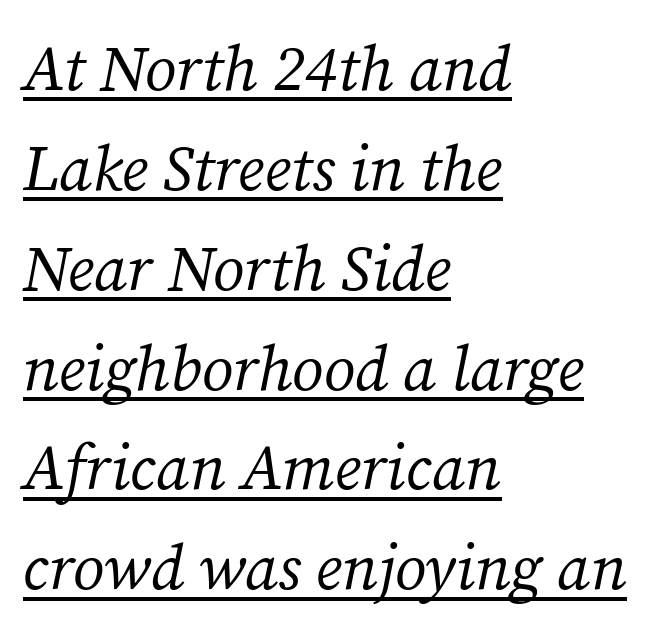
The passage shown is typed in a proportional face where columns would drift. The string is rendered with underlining switched on. Vertically, the passage feels balanced, rows spaced as you'd expect. Horizontal alignment here is leftward, the default for most running prose.
